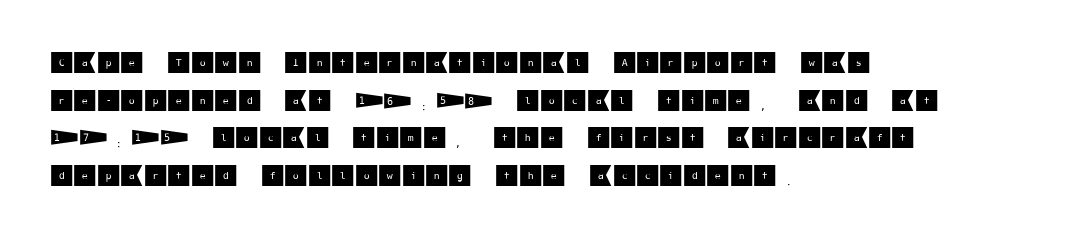
Q: Is the text italic (slanted)? A: No, it is upright.
Q: Is the text underlined? A: No.
Q: How is the paragraph aligned? A: Left-aligned.
Q: Is the spacing between letters normal or unusually wide? A: Normal.
Q: Is the spacing between lines tight, normal or loose? A: Normal.
